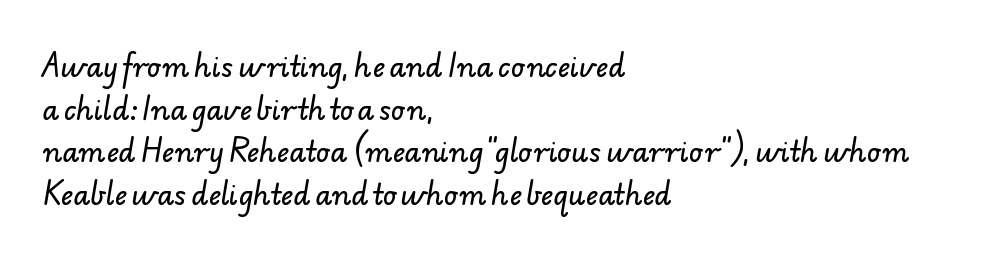
Q: Is the text underlined? A: No.
Q: How is the paragraph aligned? A: Left-aligned.
Q: Is the spacing between letters normal or unusually wide? A: Normal.
Q: Is the spacing between lines tight, normal or loose? A: Normal.
